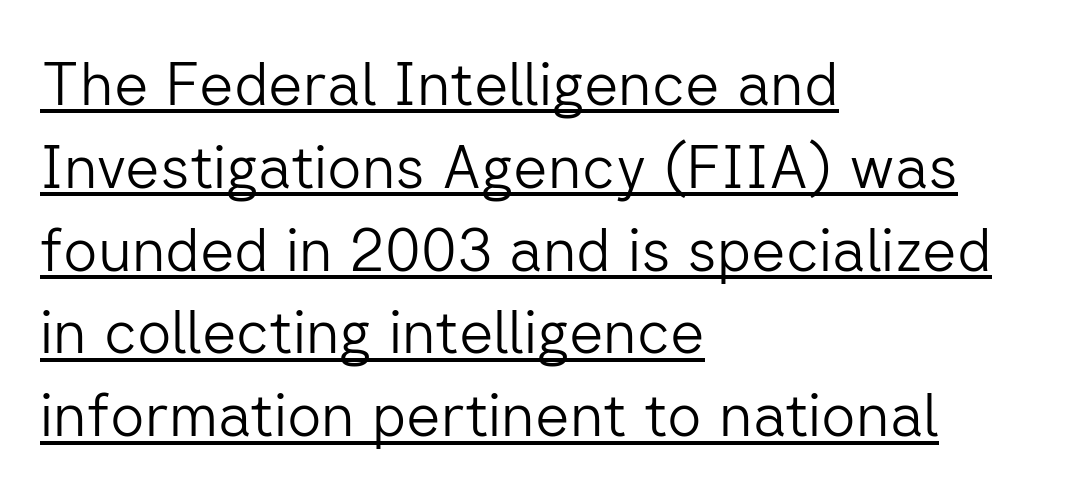
Q: Is the text bold? A: No.
Q: Is the text italic (slanted)? A: No, it is upright.
Q: Is the typeface a serif or a sans-serif typeface? A: Sans-serif.
Q: Is the text underlined? A: Yes.
Q: How is the paragraph aligned? A: Left-aligned.
Q: Is the spacing between letters normal or unusually wide? A: Normal.
Q: Is the spacing between lines tight, normal or loose? A: Normal.
Q: Width (condensed, normal, or wide)? A: Normal.
Q: Stroke contrast? A: Low.
Q: x-height? A: Medium.
Q: Monospaced? A: No.
